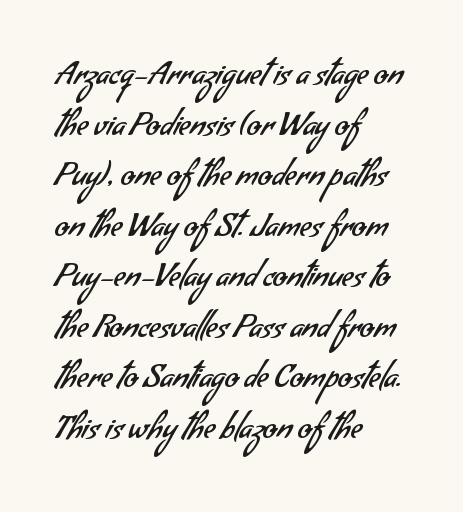
This is sans-serif lettering, the kind often seen on screens and signage. Bare-footed words on every line. Words appear dense and cohesive because spacing is normal. These lines are set flush left with a ragged right edge. Stems and bowls with no extra thickness — not bold.
